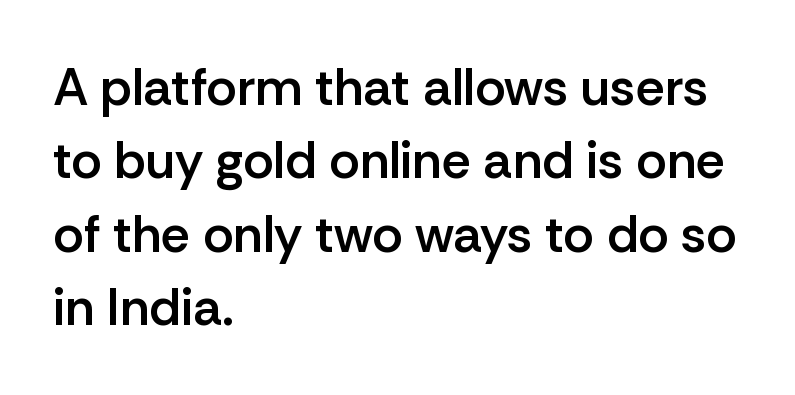
The image shows 52 px semibold sans-serif type, upright; set left-aligned, normal line spacing (1.41x), normal letter spacing, not underlined; low stroke contrast and a medium x-height.
